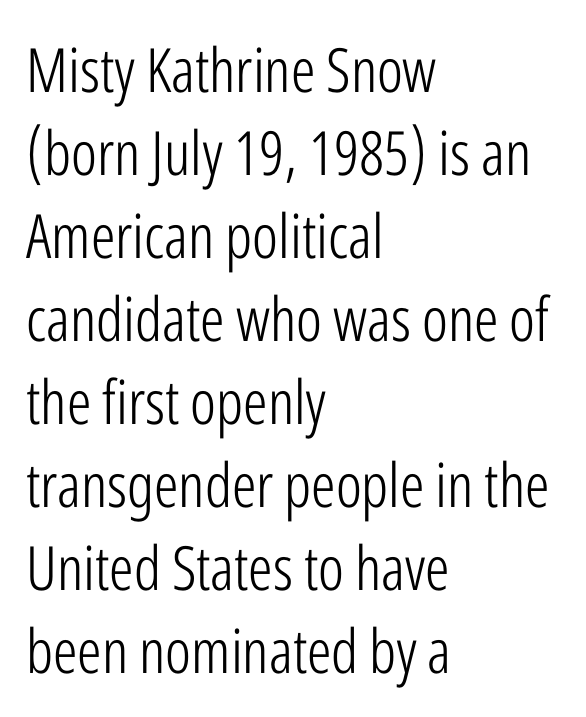
{"serif": "no", "italic": "no", "bold": "no", "weight": "light", "width": "condensed", "stroke_contrast": "low", "x_height": "medium", "monospaced": "no", "underline": "no", "align": "left", "line_spacing": "normal", "line_spacing_ratio": 1.36, "letter_spacing": "normal", "letter_spacing_em": 0.0, "glyph_px": 61}
